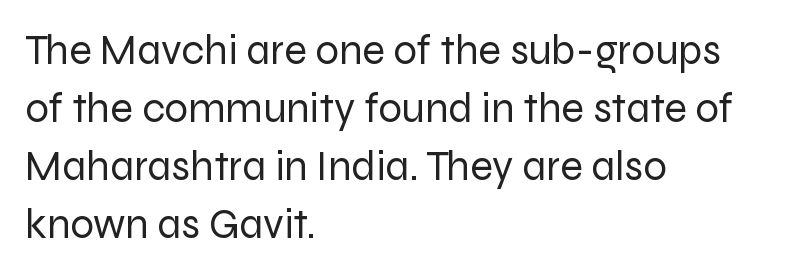
{"serif": "no", "italic": "no", "bold": "no", "weight": "regular", "width": "normal", "stroke_contrast": "low", "x_height": "medium", "monospaced": "no", "underline": "no", "align": "left", "line_spacing": "normal", "line_spacing_ratio": 1.38, "letter_spacing": "normal", "letter_spacing_em": 0.0, "glyph_px": 42}
